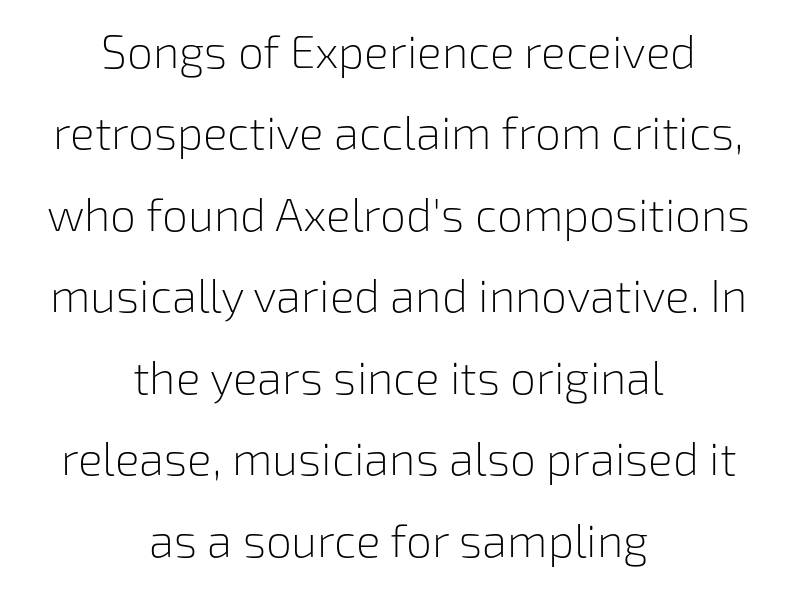
{"serif": "no", "italic": "no", "bold": "no", "weight": "light", "width": "normal", "stroke_contrast": "low", "x_height": "medium", "monospaced": "no", "underline": "no", "align": "center", "line_spacing_ratio": 1.77, "letter_spacing": "normal", "letter_spacing_em": 0.0, "glyph_px": 46}
